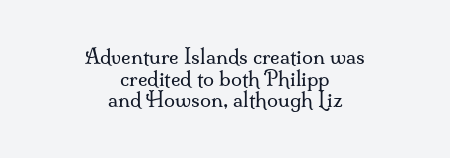
Q: Is the text bold? A: No.
Q: Is the text italic (slanted)? A: No, it is upright.
Q: Is the text underlined? A: No.
Q: How is the paragraph aligned? A: Centered.
Q: Is the spacing between letters normal or unusually wide? A: Normal.
Q: Is the spacing between lines tight, normal or loose? A: Tight.
